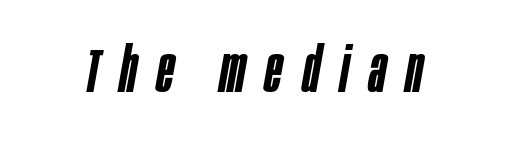
The image shows 63 px semibold, condensed type, italic (leaning right); set unusually wide letter spacing (+0.32 em), not underlined; low stroke contrast and a large x-height.
